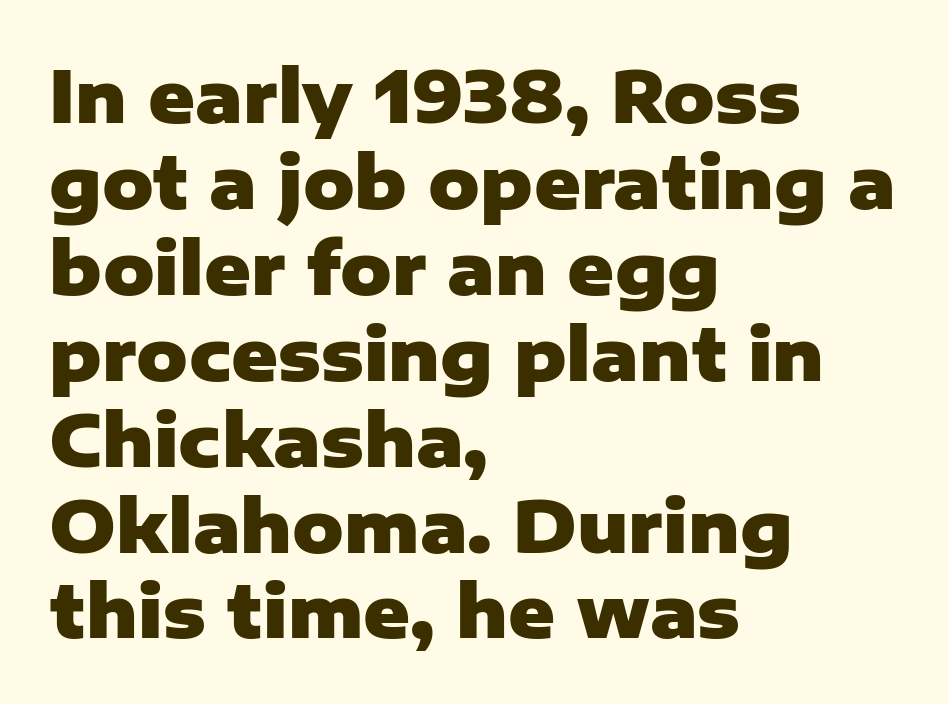
Reading down the block, your eye returns to a fixed left position each line. Caption: bold face, heavy strokes. Nothing sits at the stroke ends, so this counts as sans-serif. The passage shown is typed in a proportional face where columns would drift. The letters stand straight up with perfectly vertical stems. You could call the tracking neutral — neither tight nor loose.
